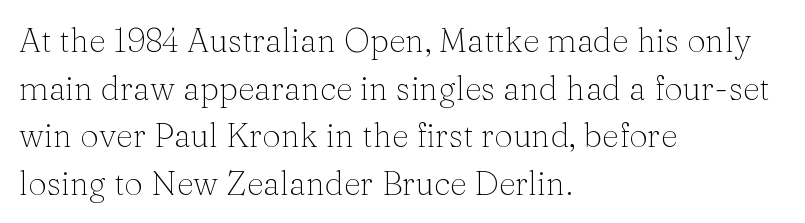
The image shows 33 px light serif type, upright; set left-aligned, normal line spacing (1.44x), normal letter spacing, not underlined; medium stroke contrast and a medium x-height.
